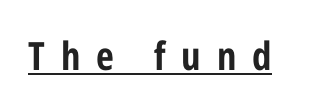
Q: Is the text bold? A: Yes.
Q: Is the text italic (slanted)? A: No, it is upright.
Q: Is the typeface a serif or a sans-serif typeface? A: Sans-serif.
Q: Is the text underlined? A: Yes.
Q: Is the spacing between letters normal or unusually wide? A: Unusually wide.
Q: Width (condensed, normal, or wide)? A: Condensed.
Q: Stroke contrast? A: Low.
Q: x-height? A: Medium.
Q: Monospaced? A: No.
